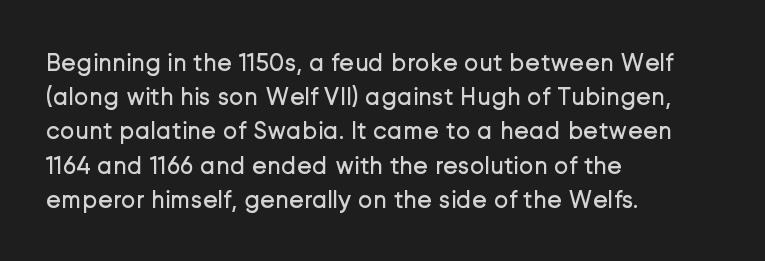
{"italic": "no", "bold": "no", "underline": "no", "align": "left", "line_spacing": "normal", "line_spacing_ratio": 1.37, "letter_spacing": "normal", "letter_spacing_em": 0.0, "glyph_px": 25}
